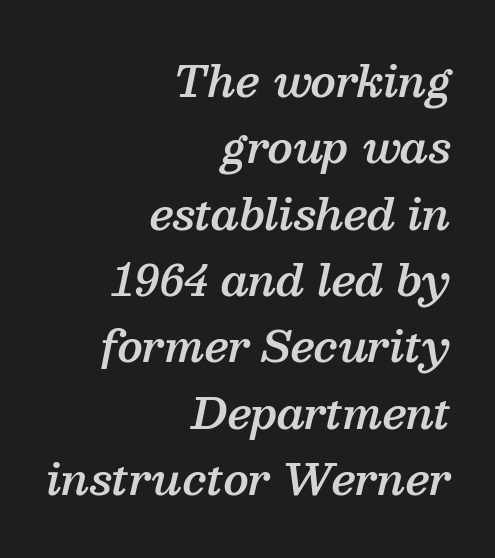
Q: Is the text bold? A: Semi-bold.
Q: Is the text italic (slanted)? A: Yes, it leans right by about 13 degrees.
Q: Is the typeface a serif or a sans-serif typeface? A: Serif.
Q: Is the text underlined? A: No.
Q: How is the paragraph aligned? A: Right-aligned.
Q: Is the spacing between letters normal or unusually wide? A: Normal.
Q: Is the spacing between lines tight, normal or loose? A: Normal.
Q: Width (condensed, normal, or wide)? A: Normal.
Q: Stroke contrast? A: Medium.
Q: x-height? A: Medium.
Q: Monospaced? A: No.
